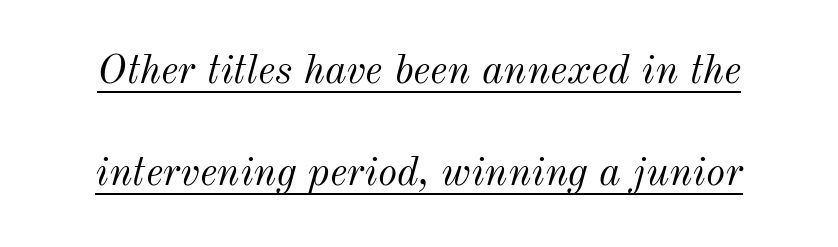
Rows of type keep a wide berth in the vertical direction. Varying glyph widths throughout — classic text-font behaviour. Style check: oblique. Unbolded letterforms with no extra heft. Is the letter spacing exaggerated? No — it looks like the ordinary default. Notice how a bar underscores the lettering throughout.
